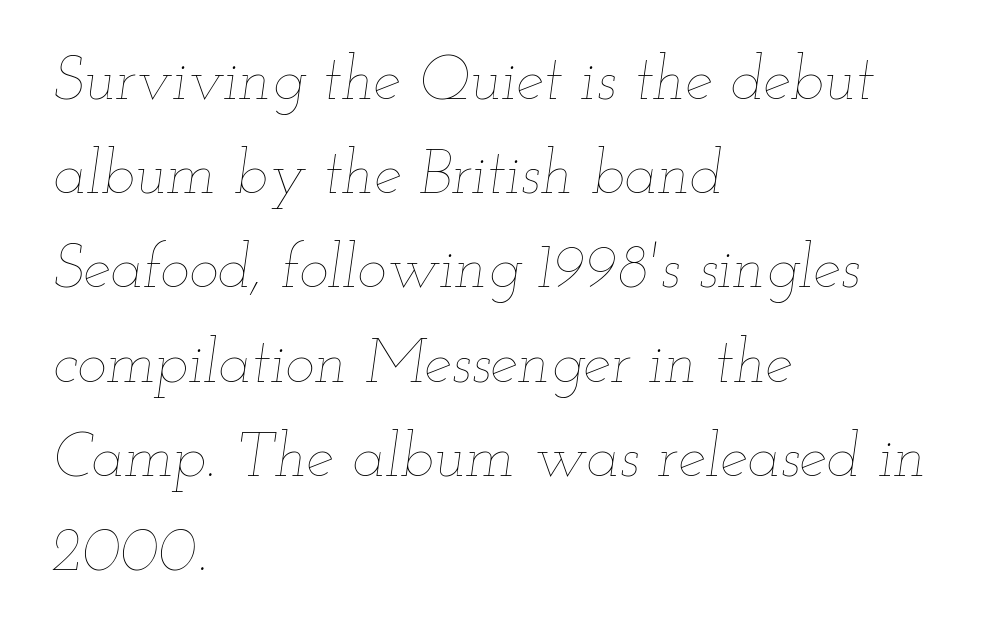
{"italic": "yes", "lean": "right", "slant_degrees": 12, "bold": "no", "weight": "thin", "width": "wide", "stroke_contrast": "low", "x_height": "small", "monospaced": "no", "underline": "no", "align": "left", "line_spacing": "normal", "line_spacing_ratio": 1.52, "letter_spacing": "normal", "letter_spacing_em": 0.0, "glyph_px": 62}
